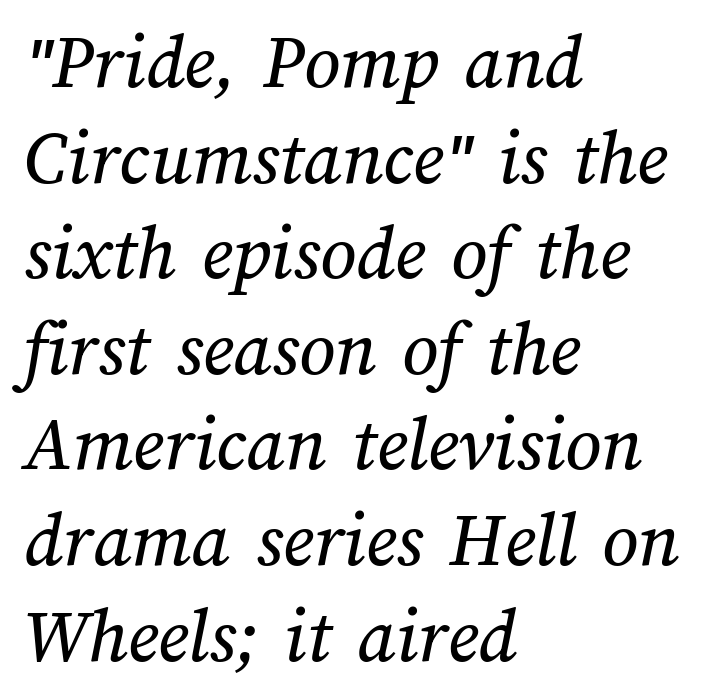
Q: Is the text underlined? A: No.
Q: How is the paragraph aligned? A: Left-aligned.
Q: Is the spacing between letters normal or unusually wide? A: Normal.
Q: Width (condensed, normal, or wide)? A: Normal.
Q: Stroke contrast? A: Medium.
Q: x-height? A: Medium.
Q: Monospaced? A: No.
